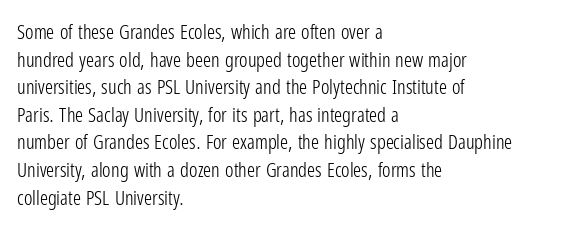
This rendering leaves character spacing at its baseline value. These lines stack with their left ends in a neat column. Reading down the column, the eye jumps a familiar distance to each next line. Stroke mass is kept to a normal reading level or below. Unlike italic type, these characters show no tilt at all. No word sits above an underline.
